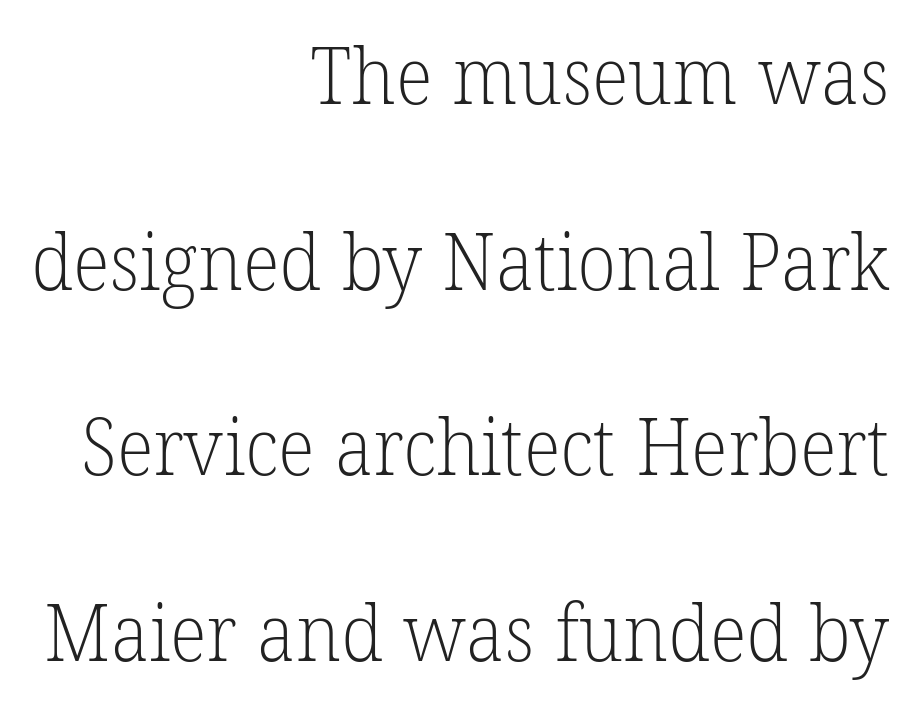
The image shows 79 px light serif type; set right-aligned, loose line spacing (2.35x), normal letter spacing, not underlined; low stroke contrast and a medium x-height.
